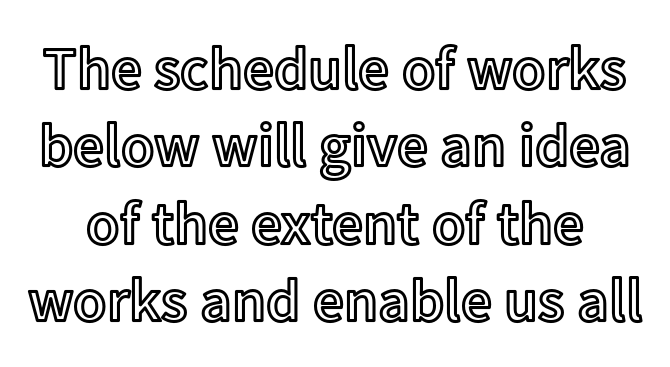
The image shows 61 px text type, upright; set normal line spacing (1.27x), normal letter spacing, not underlined; a medium x-height.
